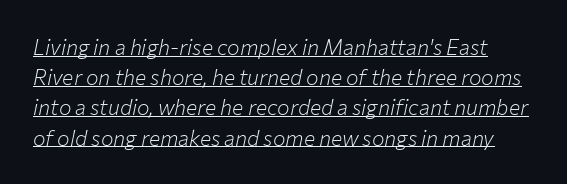
The image shows 21 px text type, italic (leaning right); set normal line spacing (1.44x), normal letter spacing, underlined.
